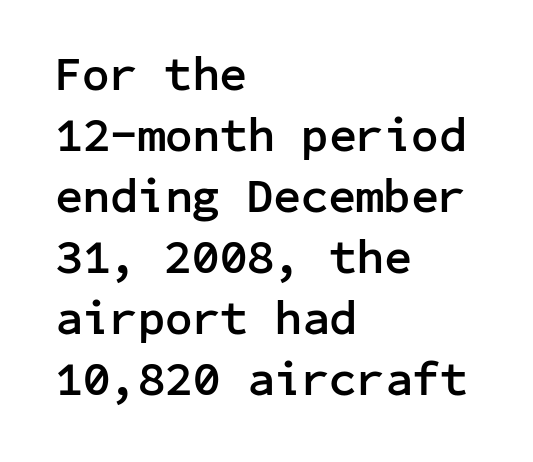
Standard letterfit; no display-style spreading of the glyphs. Vertical strokes here are truly vertical. Compared with an ordinary text face, these strokes are far heavier — a full bold. Each letter's strokes conclude bluntly, with no projecting serifs.
